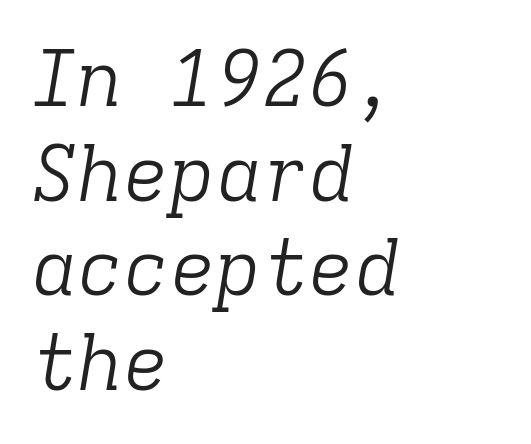
Q: Is the text bold? A: No.
Q: Is the text italic (slanted)? A: Yes, it leans right by about 9 degrees.
Q: Is the typeface a serif or a sans-serif typeface? A: Serif.
Q: Is the text underlined? A: No.
Q: How is the paragraph aligned? A: Left-aligned.
Q: Is the spacing between letters normal or unusually wide? A: Normal.
Q: Width (condensed, normal, or wide)? A: Normal.
Q: Stroke contrast? A: Low.
Q: x-height? A: Medium.
Q: Monospaced? A: Yes.
